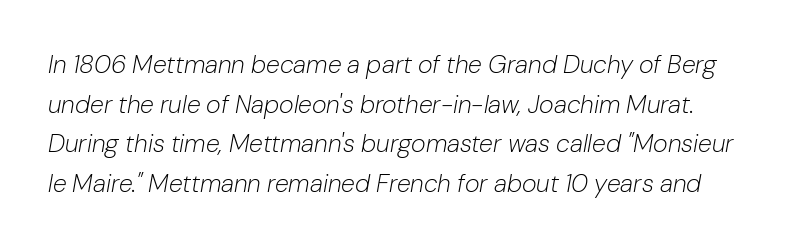
Q: Is the text bold? A: No.
Q: Is the text italic (slanted)? A: Yes, it leans right by about 10 degrees.
Q: Is the text underlined? A: No.
Q: Is the spacing between letters normal or unusually wide? A: Normal.
Q: Is the spacing between lines tight, normal or loose? A: Normal.
